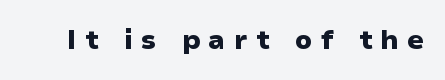
The image shows 27 px bold type, upright; set unusually wide letter spacing (+0.31 em), not underlined.
